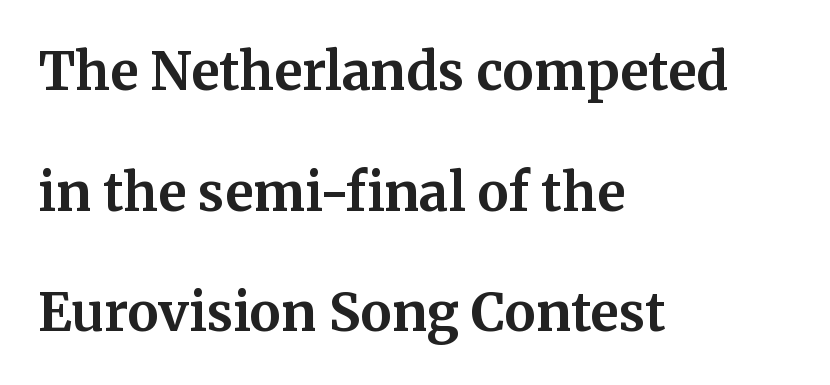
The image shows 52 px bold serif type, upright; set left-aligned, loose line spacing (2.32x), normal letter spacing, not underlined; medium stroke contrast and a medium x-height.
